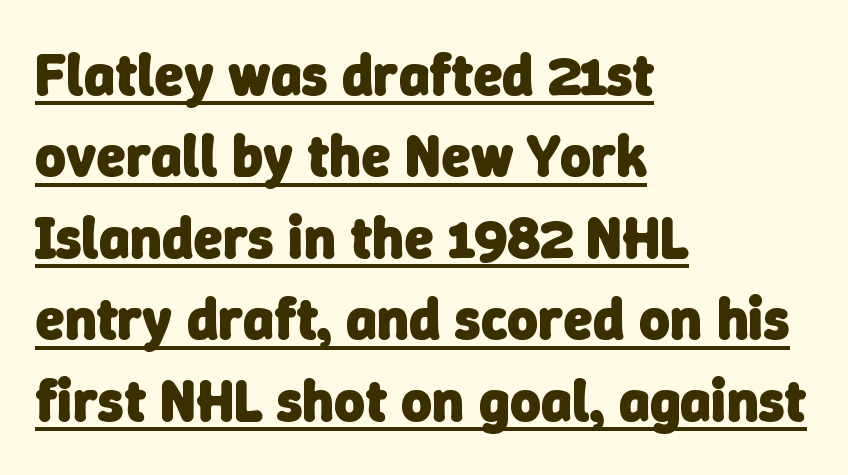
{"serif": "no", "bold": "yes", "weight": "heavy", "width": "normal", "stroke_contrast": "low", "x_height": "medium", "monospaced": "no", "underline": "yes", "align": "left", "line_spacing": "normal", "line_spacing_ratio": 1.38, "letter_spacing": "normal", "letter_spacing_em": 0.0, "glyph_px": 59}
